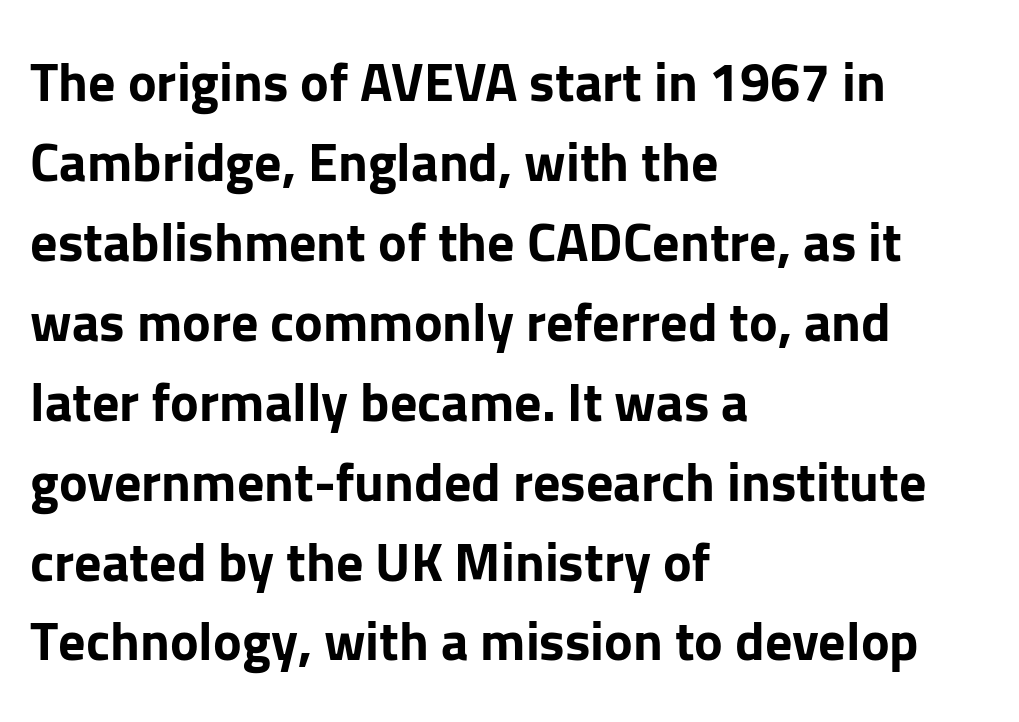
Q: Is the text bold? A: Yes.
Q: Is the text italic (slanted)? A: No, it is upright.
Q: Is the typeface a serif or a sans-serif typeface? A: Sans-serif.
Q: Is the text underlined? A: No.
Q: How is the paragraph aligned? A: Left-aligned.
Q: Is the spacing between letters normal or unusually wide? A: Normal.
Q: Is the spacing between lines tight, normal or loose? A: Normal.
Q: Width (condensed, normal, or wide)? A: Normal.
Q: Stroke contrast? A: Low.
Q: x-height? A: Medium.
Q: Monospaced? A: No.
